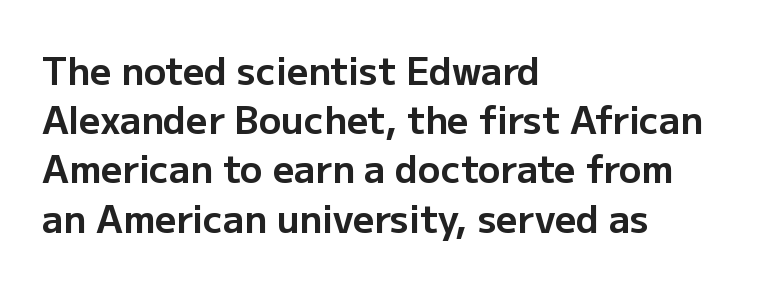
{"serif": "no", "italic": "no", "bold": "yes", "weight": "bold", "width": "normal", "stroke_contrast": "low", "x_height": "medium", "monospaced": "no", "underline": "no", "align": "left", "line_spacing": "normal", "line_spacing_ratio": 1.33, "letter_spacing": "normal", "letter_spacing_em": 0.0, "glyph_px": 37}
